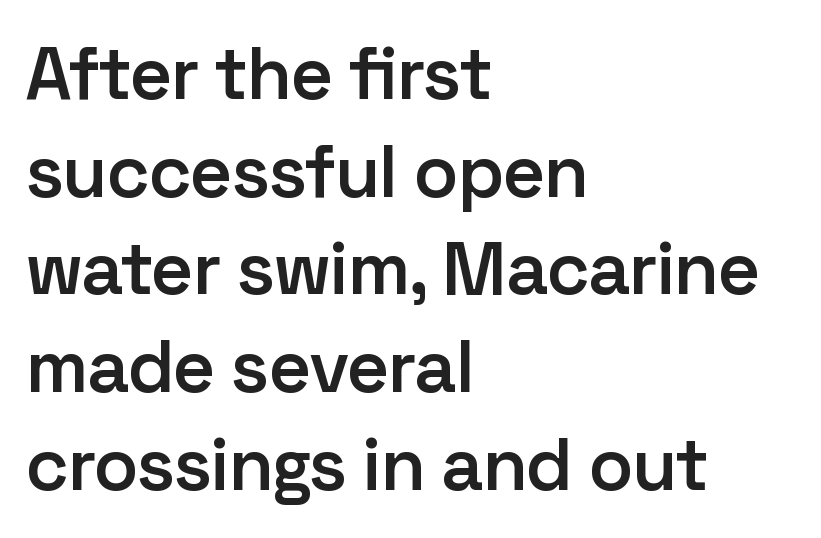
Q: Is the text bold? A: Semi-bold.
Q: Is the text italic (slanted)? A: No, it is upright.
Q: Is the typeface a serif or a sans-serif typeface? A: Sans-serif.
Q: Is the text underlined? A: No.
Q: How is the paragraph aligned? A: Left-aligned.
Q: Is the spacing between letters normal or unusually wide? A: Normal.
Q: Is the spacing between lines tight, normal or loose? A: Normal.
Q: Width (condensed, normal, or wide)? A: Normal.
Q: Stroke contrast? A: Low.
Q: x-height? A: Medium.
Q: Monospaced? A: No.
